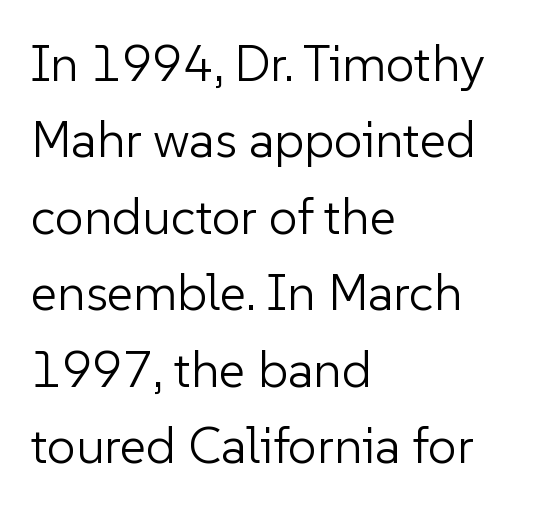
The image shows 51 px light sans-serif type, upright; set left-aligned, normal line spacing (1.5x), normal letter spacing, not underlined; low stroke contrast and a medium x-height.
